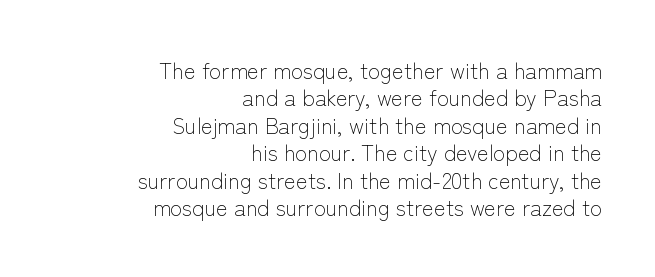
Visually the block forms a straight wall on the right and a jagged coastline on the left. Bare-footed words on every line. Each word holds together tightly as a unit, with standard inter-letter gaps. Students, observe: this is what conventionally led text looks like.
